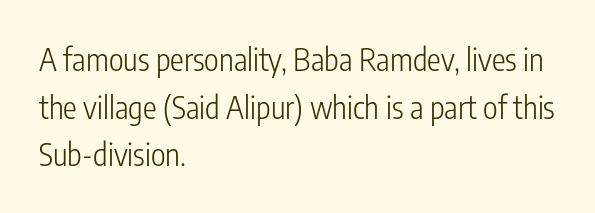
Q: Is the text bold? A: No.
Q: Is the text italic (slanted)? A: No, it is upright.
Q: Is the typeface a serif or a sans-serif typeface? A: Sans-serif.
Q: Is the text underlined? A: No.
Q: How is the paragraph aligned? A: Left-aligned.
Q: Is the spacing between letters normal or unusually wide? A: Normal.
Q: Is the spacing between lines tight, normal or loose? A: Normal.
Q: Width (condensed, normal, or wide)? A: Condensed.
Q: Stroke contrast? A: Low.
Q: x-height? A: Medium.
Q: Monospaced? A: No.
